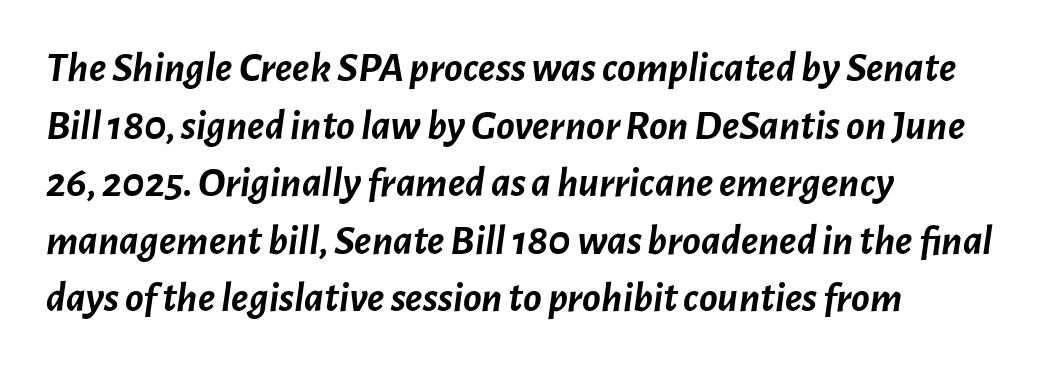
Q: Is the text bold? A: Yes.
Q: Is the text italic (slanted)? A: Yes, it leans right by about 7 degrees.
Q: Is the text underlined? A: No.
Q: How is the paragraph aligned? A: Left-aligned.
Q: Is the spacing between letters normal or unusually wide? A: Normal.
Q: Is the spacing between lines tight, normal or loose? A: Normal.
Q: Width (condensed, normal, or wide)? A: Normal.
Q: Stroke contrast? A: Low.
Q: x-height? A: Medium.
Q: Monospaced? A: No.
